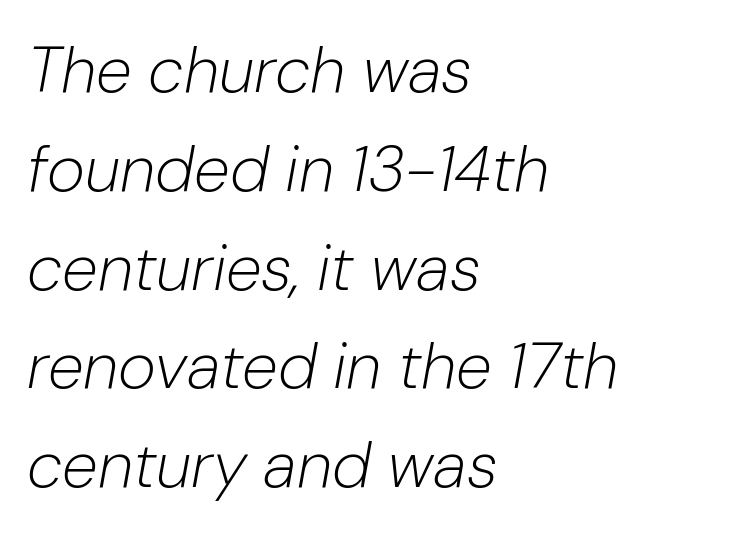
Q: Is the text bold? A: No.
Q: Is the text italic (slanted)? A: Yes, it leans right by about 10 degrees.
Q: Is the text underlined? A: No.
Q: How is the paragraph aligned? A: Left-aligned.
Q: Is the spacing between letters normal or unusually wide? A: Normal.
Q: Is the spacing between lines tight, normal or loose? A: Normal.
Q: Width (condensed, normal, or wide)? A: Normal.
Q: Stroke contrast? A: Low.
Q: x-height? A: Medium.
Q: Monospaced? A: No.
